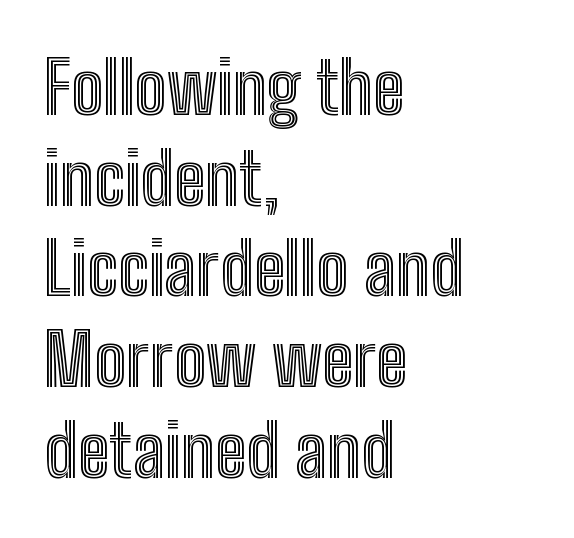
Nothing unusual about the tracking: characters are spaced as the font intends. The passage is arranged the way most books set body copy — flush left. Every stem runs plumb, perpendicular to the baseline. Spacing verdict: proportional, widths tailored to each character. The words here are not underlined. The designer left line spacing at the default.
